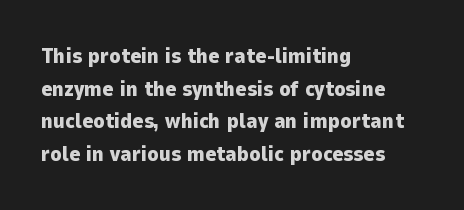
The image shows 21 px bold type, upright; set left-aligned, normal line spacing (1.55x), normal letter spacing, not underlined.
